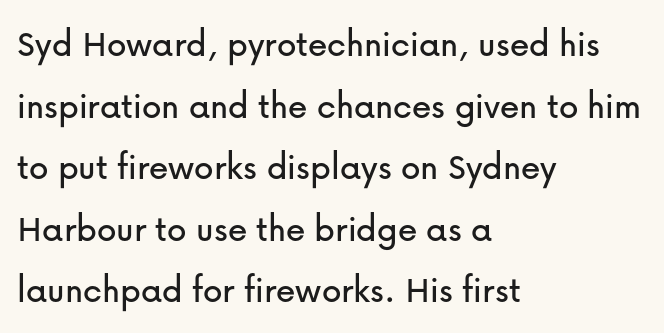
Q: Is the text italic (slanted)? A: No, it is upright.
Q: Is the typeface a serif or a sans-serif typeface? A: Sans-serif.
Q: Is the text underlined? A: No.
Q: How is the paragraph aligned? A: Left-aligned.
Q: Is the spacing between letters normal or unusually wide? A: Normal.
Q: Is the spacing between lines tight, normal or loose? A: Normal.
Q: Width (condensed, normal, or wide)? A: Normal.
Q: Stroke contrast? A: Low.
Q: x-height? A: Medium.
Q: Monospaced? A: No.
